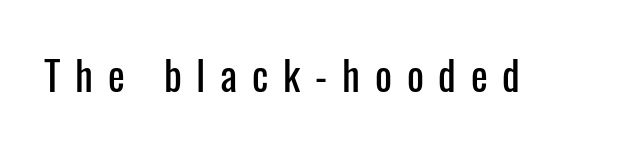
{"serif": "no", "italic": "no", "width": "condensed", "stroke_contrast": "low", "x_height": "medium", "monospaced": "no", "underline": "no", "letter_spacing": "wide", "letter_spacing_em": 0.37, "glyph_px": 40}
